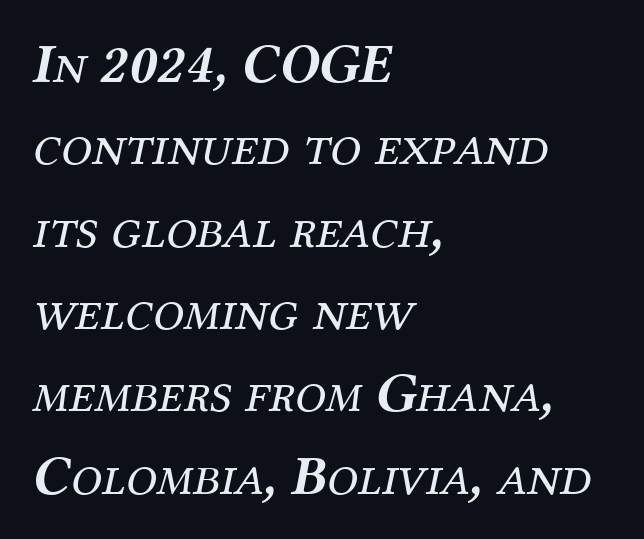
These lines were composed using italics. You could not count columns in this text — the font is proportionally spaced. Which margin do the lines hug? The left one — the right edge is uneven. How would I describe the line gaps? Plain and ordinary. The foot of each line stays bare and open. Are there feet on the stems? There are — it's a serif.
